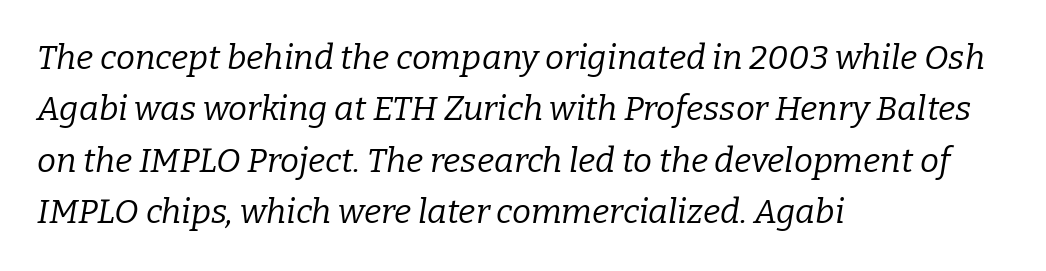
Is the type slanted? Yes — the strokes lean at a clear angle. Horizontal bands of white between lines are of average thickness. Each letter keeps its own natural width here, so spacing adapts to shape. To sum up the face: it has serifs.
